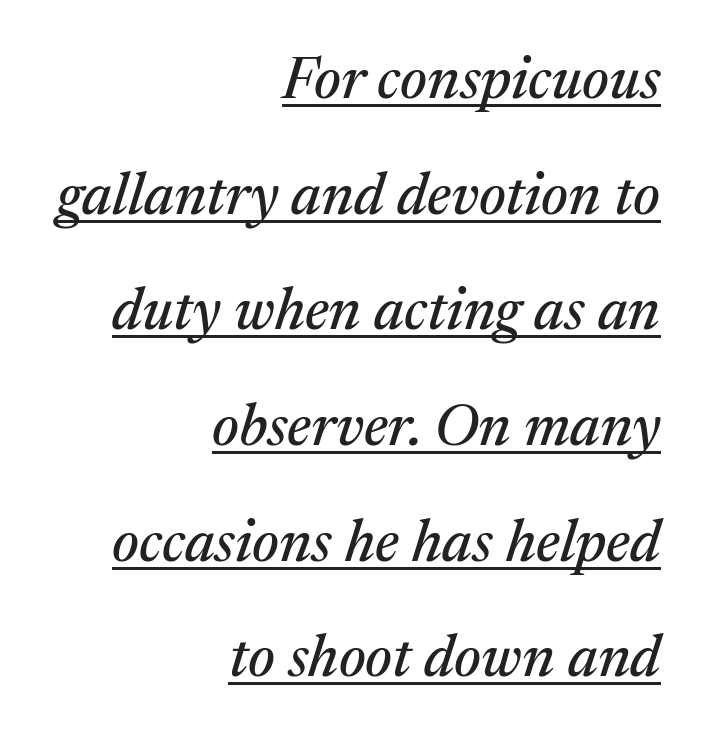
The image shows 59 px serif type, italic (leaning right); set right-aligned, loose line spacing (1.96x), normal letter spacing, underlined; medium stroke contrast and a medium x-height.
